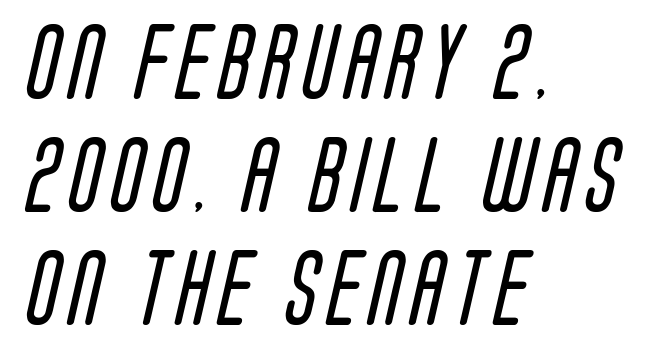
The image shows 75 px regular-weight, condensed sans-serif type; set left-aligned, normal line spacing (1.51x), not underlined; low stroke contrast and a large x-height.
